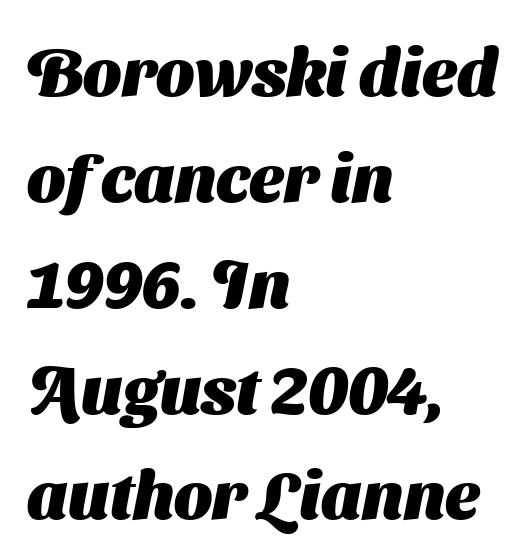
Looks like regular typesetting: each glyph gets only the width it needs. Students, observe: this is what conventionally led text looks like. Characters follow at the spacing the type designer built in. Just letters on the line, the space beneath them empty.
